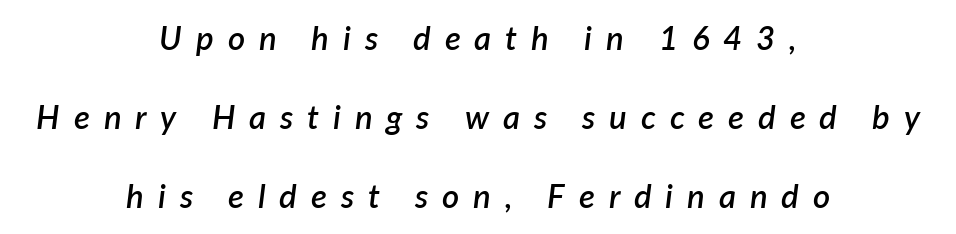
{"italic": "yes", "lean": "right", "slant_degrees": 7, "bold": "semi", "weight": "semibold", "width": "normal", "stroke_contrast": "low", "x_height": "medium", "monospaced": "no", "underline": "no", "align": "center", "line_spacing": "loose", "line_spacing_ratio": 2.4, "letter_spacing": "wide", "letter_spacing_em": 0.42, "glyph_px": 33}
